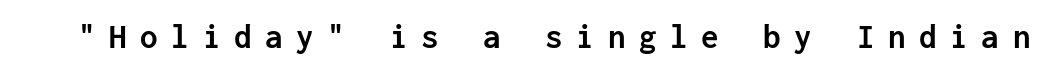
The image shows 35 px semibold sans-serif type, upright, monospaced; set unusually wide letter spacing (+0.39 em), not underlined; low stroke contrast and a medium x-height.
